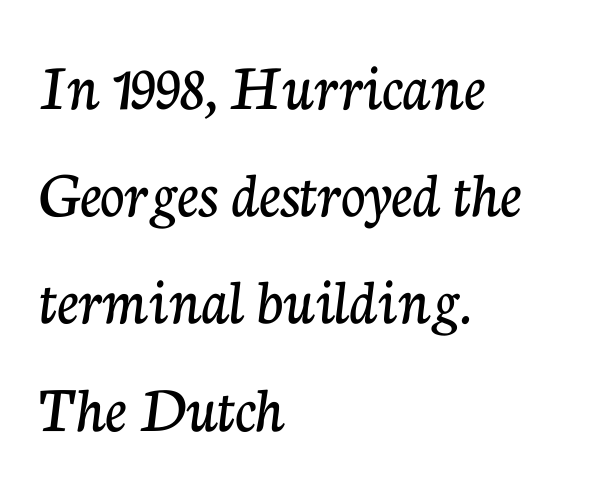
{"serif": "yes", "width": "normal", "stroke_contrast": "low", "x_height": "medium", "monospaced": "no", "underline": "no", "align": "left", "line_spacing": "normal", "line_spacing_ratio": 1.6, "letter_spacing": "normal", "letter_spacing_em": 0.0, "glyph_px": 67}
